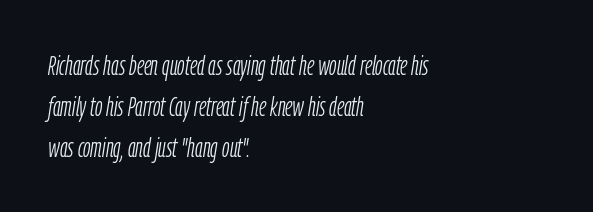
On a weight scale, this lands at 450 or below. There is no visible air inserted between adjacent glyphs. Descenders hang freely into open space. Compared with ordinary roman type, these characters are visibly tilted. Which margin do the lines hug? The left one — the right edge is uneven.
